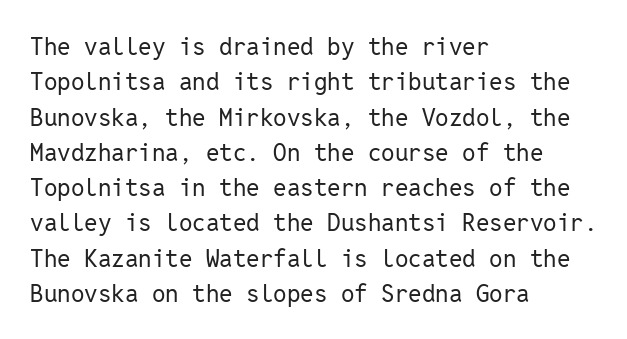
The image shows 24 px text type, upright; set left-aligned, normal line spacing (1.47x), normal letter spacing, not underlined.
